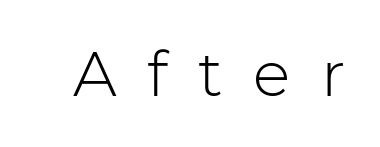
Q: Is the text bold? A: No.
Q: Is the text italic (slanted)? A: No, it is upright.
Q: Is the typeface a serif or a sans-serif typeface? A: Sans-serif.
Q: Is the text underlined? A: No.
Q: Is the spacing between letters normal or unusually wide? A: Unusually wide.
Q: Width (condensed, normal, or wide)? A: Normal.
Q: Stroke contrast? A: Low.
Q: x-height? A: Medium.
Q: Monospaced? A: No.
